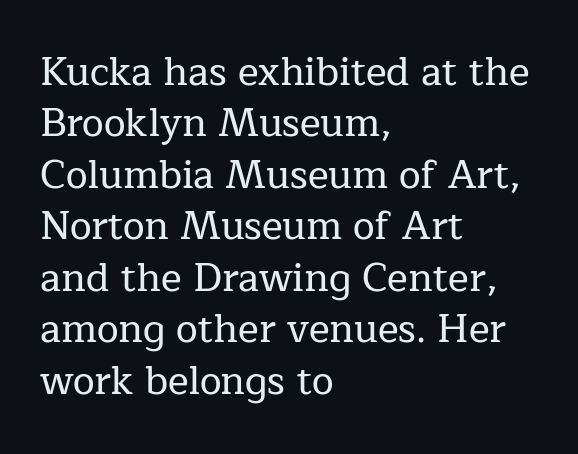
The image shows 39 px serif type, upright; set left-aligned, normal line spacing (1.32x), normal letter spacing, not underlined; low stroke contrast and a medium x-height.
